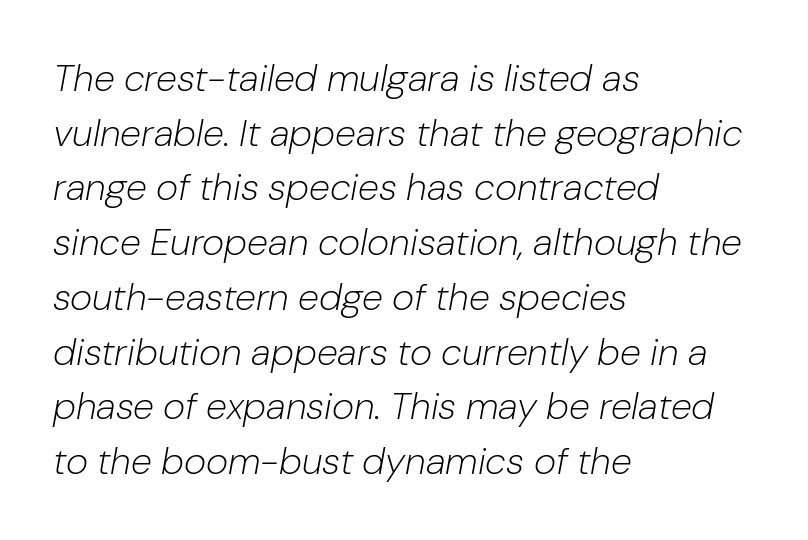
In CSS terms this would be text-align: left. Each stroke keeps to a modest, everyday thickness or less. Regarding leading, the lines here are spaced in the standard way. Underlining? Definitely not there. These lines are rendered in a variable-pitch font. The whole block is typeset with a tilt.
